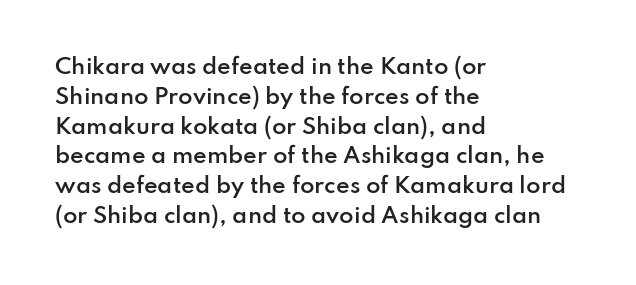
The image shows 21 px text type, upright; set left-aligned, normal line spacing (1.42x), normal letter spacing, not underlined.
